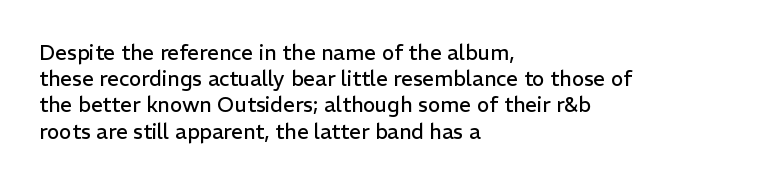
Does extra space separate the letters? No, they use regular spacing. Layout note: lines flush left. The area under the type is left untouched. This reads as an unemphasized weight, regular at the heaviest. This is roman type, the default non-slanted kind. Vertical spacing — default.
